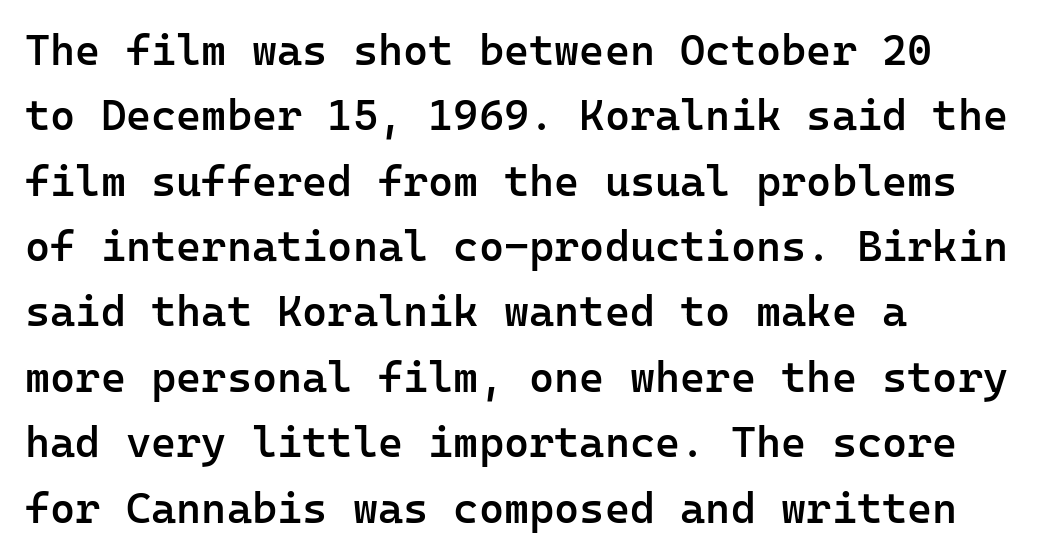
The image shows 43 px semibold sans-serif type, upright, monospaced; set left-aligned, normal line spacing (1.52x), normal letter spacing, not underlined; low stroke contrast and a medium x-height.
